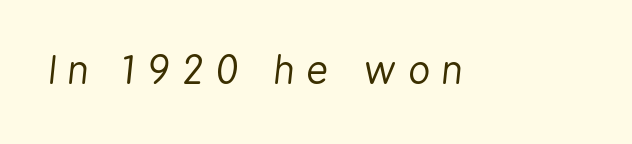
Q: Is the text bold? A: No.
Q: Is the text italic (slanted)? A: Yes, it leans right by about 6 degrees.
Q: Is the text underlined? A: No.
Q: Is the spacing between letters normal or unusually wide? A: Unusually wide.
Q: Width (condensed, normal, or wide)? A: Condensed.
Q: Stroke contrast? A: Low.
Q: x-height? A: Medium.
Q: Monospaced? A: No.
